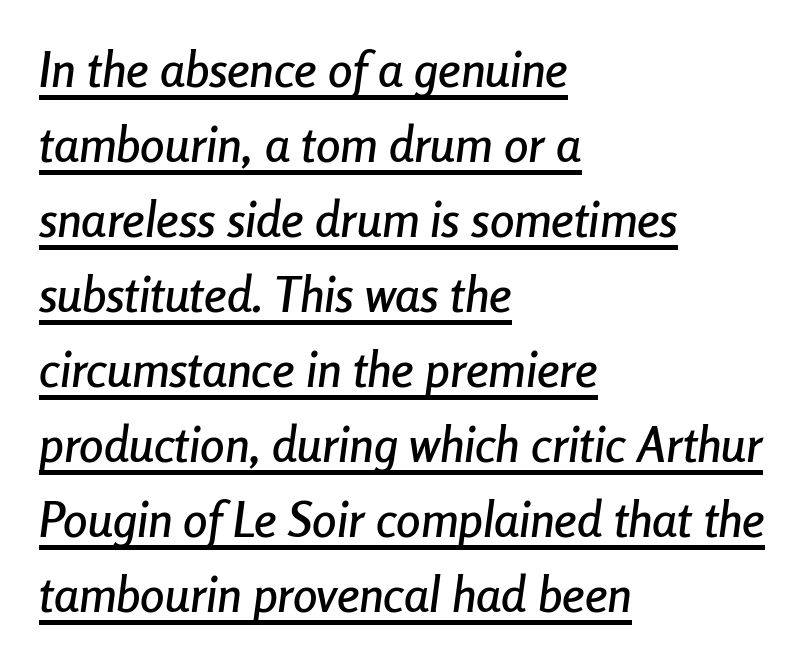
The image shows 49 px condensed type, italic (leaning right); set left-aligned, normal line spacing (1.53x), normal letter spacing, underlined; low stroke contrast and a medium x-height.
